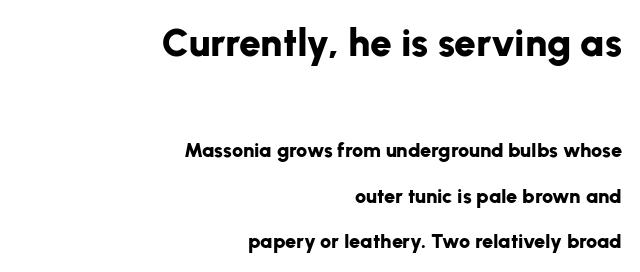
Q: Is the text bold? A: Yes.
Q: Is the text italic (slanted)? A: No, it is upright.
Q: Is the typeface a serif or a sans-serif typeface? A: Sans-serif.
Q: Is the text underlined? A: No.
Q: How is the paragraph aligned? A: Right-aligned.
Q: Is the spacing between letters normal or unusually wide? A: Normal.
Q: Is the spacing between lines tight, normal or loose? A: Loose.
Q: Which block of text is set in a larger size, the first (top) or the second (bottom)? A: The first (top) one.
Q: Width (condensed, normal, or wide)? A: Normal.
Q: Stroke contrast? A: Low.
Q: x-height? A: Medium.
Q: Monospaced? A: No.
